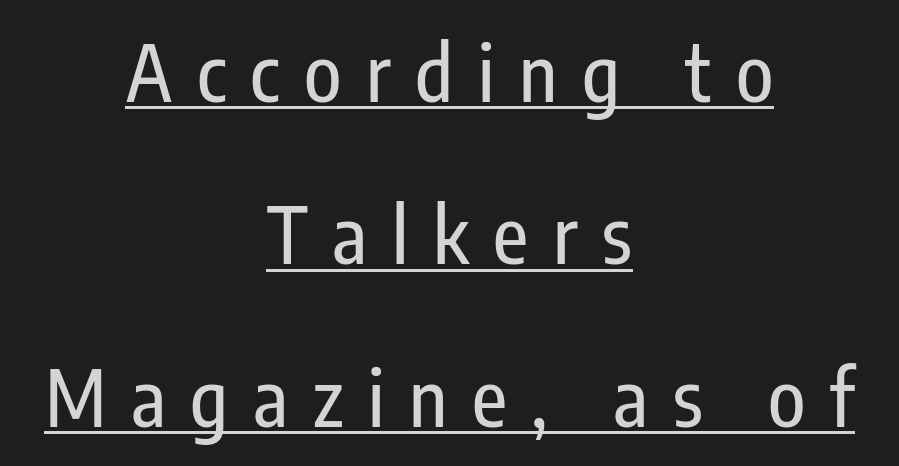
The image shows 77 px condensed sans-serif type, upright; set centered, loose line spacing (2.11x), unusually wide letter spacing (+0.32 em), underlined; low stroke contrast and a medium x-height.
